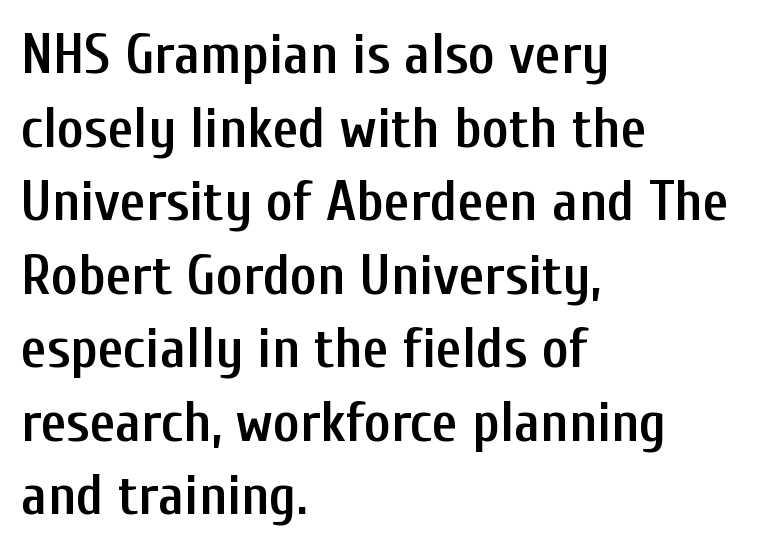
{"serif": "no", "italic": "no", "bold": "semi", "weight": "semibold", "width": "condensed", "stroke_contrast": "low", "x_height": "medium", "monospaced": "no", "underline": "no", "align": "left", "line_spacing": "normal", "line_spacing_ratio": 1.29, "letter_spacing": "normal", "letter_spacing_em": 0.0, "glyph_px": 57}
